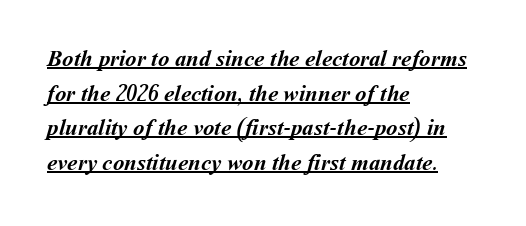
The image shows 23 px bold type; set left-aligned, normal line spacing (1.51x), normal letter spacing, underlined.
